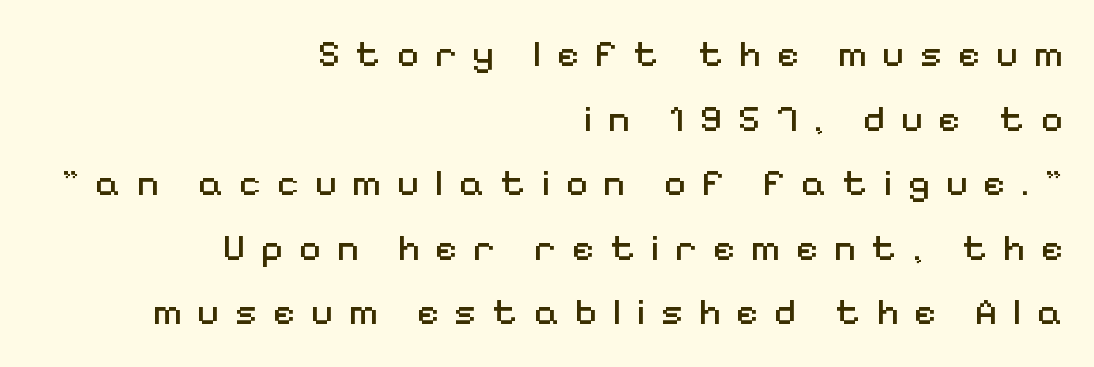
The image shows 38 px regular-weight sans-serif type, upright; set right-aligned, normal line spacing (1.7x), unusually wide letter spacing (+0.41 em), not underlined; medium stroke contrast and a medium x-height.
